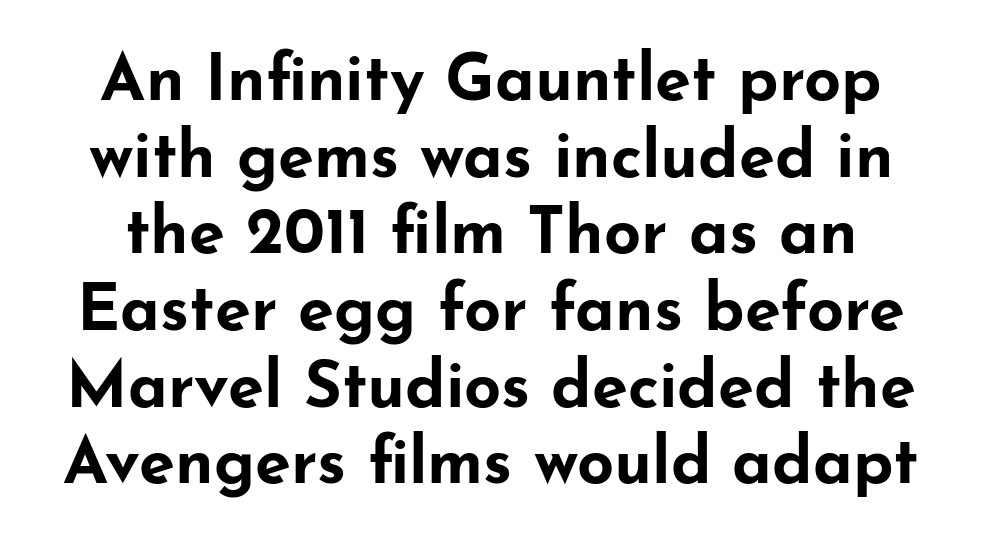
Is this a sans? Yes — the strokes have no serifs. The space beneath each line is pristine and unruled. Strokes here are thick enough to call this a true bold. The letters advance in unequal steps, a hallmark of proportional type.
